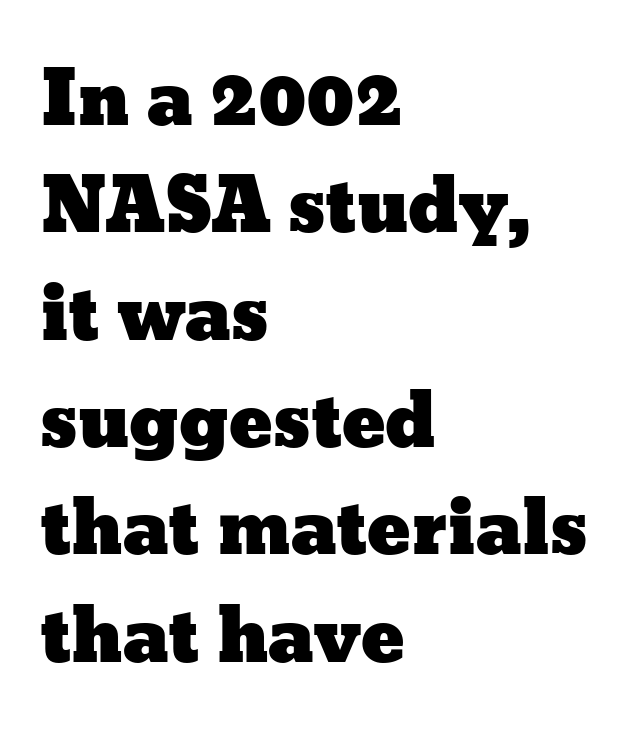
How are the letters spaced? Ordinarily, with no added tracking. Evenly set lines give the paragraph a standard silhouette. The rendering anchors every line to the left-hand side. A typesetter would call this proportional, since set widths differ per character. Letters rest on an invisible, unmarked baseline.
